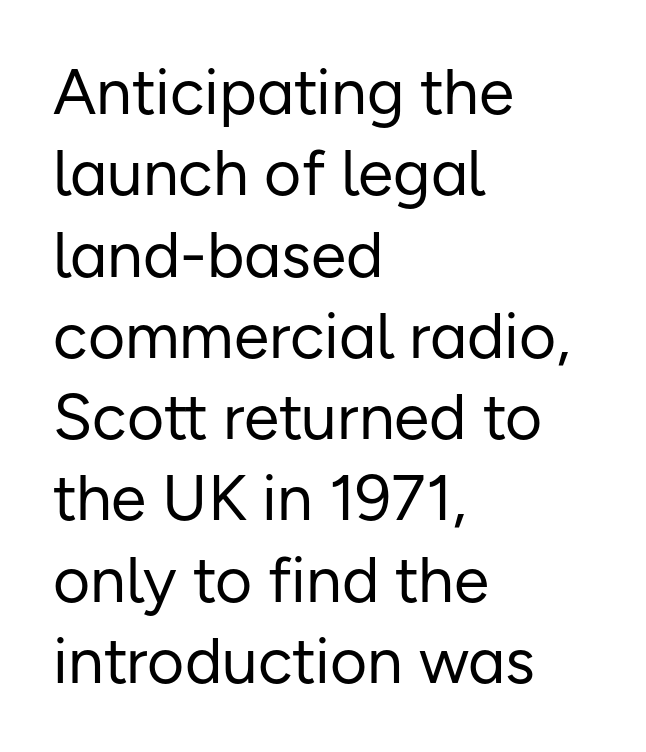
The image shows 64 px regular-weight sans-serif type, upright; set left-aligned, normal line spacing (1.27x), normal letter spacing, not underlined; low stroke contrast and a medium x-height.
